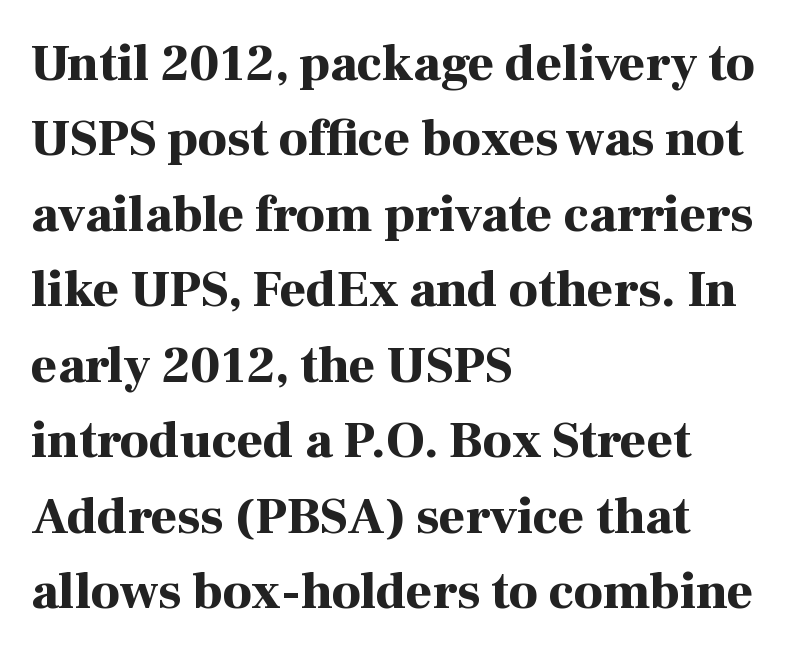
{"serif": "yes", "italic": "no", "bold": "yes", "weight": "bold", "width": "normal", "stroke_contrast": "high", "x_height": "medium", "monospaced": "no", "underline": "no", "align": "left", "line_spacing": "normal", "line_spacing_ratio": 1.48, "letter_spacing": "normal", "letter_spacing_em": 0.0, "glyph_px": 51}
